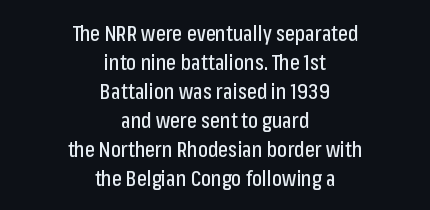
Observe the ordinary spacing: letters are neighbours, not strangers. This block has exactly the height ordinary leading produces. The compositor balanced each line on the midline. Posture: vertical. The space directly below the letters is spotless.
